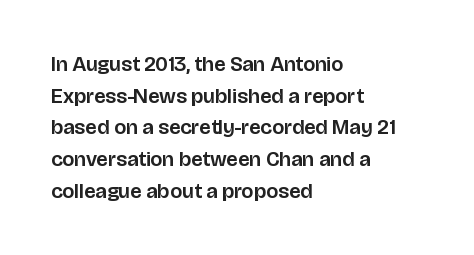
Q: Is the text italic (slanted)? A: No, it is upright.
Q: Is the text underlined? A: No.
Q: How is the paragraph aligned? A: Left-aligned.
Q: Is the spacing between letters normal or unusually wide? A: Normal.
Q: Is the spacing between lines tight, normal or loose? A: Normal.
